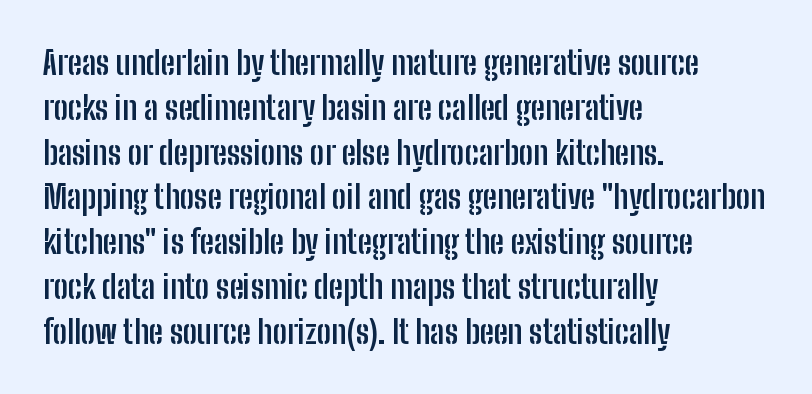
{"serif": "no", "italic": "no", "bold": "yes", "weight": "semibold", "width": "condensed", "stroke_contrast": "low", "x_height": "medium", "monospaced": "no", "underline": "no", "align": "left", "line_spacing": "normal", "line_spacing_ratio": 1.4, "letter_spacing": "normal", "letter_spacing_em": 0.0, "glyph_px": 32}
